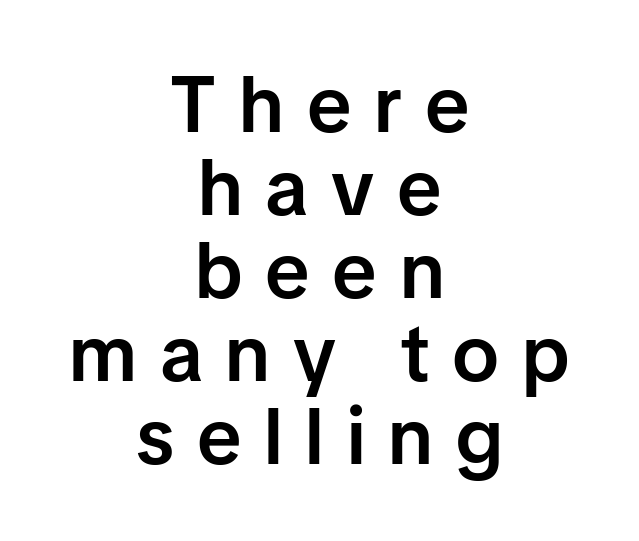
{"serif": "no", "italic": "no", "bold": "semi", "weight": "semibold", "width": "normal", "stroke_contrast": "low", "x_height": "medium", "monospaced": "no", "underline": "no", "align": "center", "line_spacing": "tight", "line_spacing_ratio": 1.05, "letter_spacing": "wide", "letter_spacing_em": 0.29, "glyph_px": 79}
